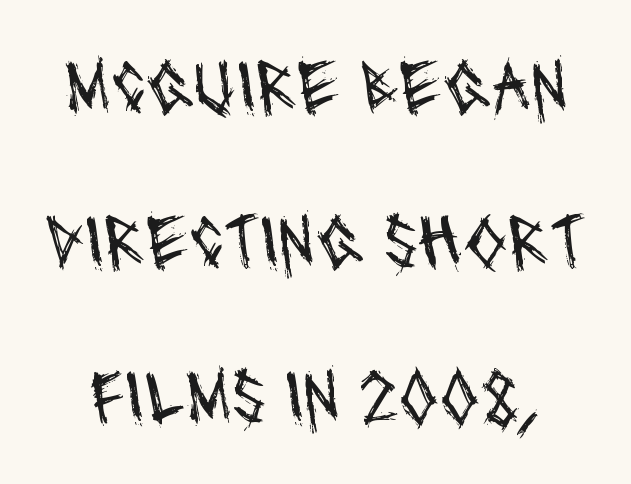
{"serif": "no", "bold": "no", "weight": "regular", "width": "condensed", "stroke_contrast": "medium", "x_height": "large", "monospaced": "no", "underline": "no", "line_spacing": "loose", "line_spacing_ratio": 1.99, "letter_spacing": "normal", "letter_spacing_em": 0.0, "glyph_px": 78}
